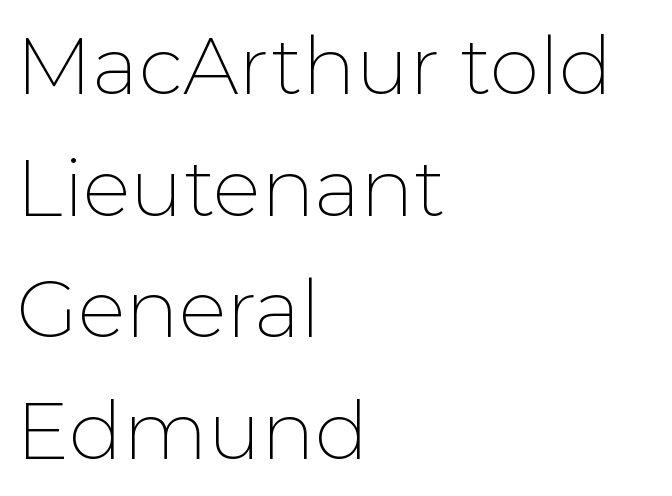
Is this a fixed-width face? No — the glyphs have proportional, varying widths. Look at the tracking — it's just the regular setting, nothing added. Does the type have serifs? No, each stem ends abruptly. The passage is arranged the way most books set body copy — flush left. The zone under the glyphs is completely vacant. The leading is moderate, giving the passage an even texture.
